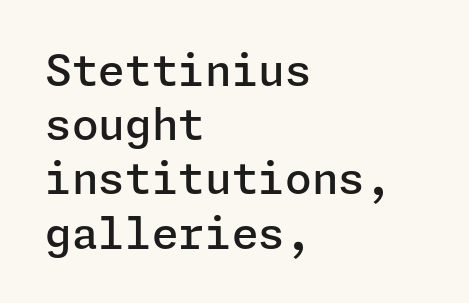
{"serif": "no", "italic": "no", "bold": "semi", "weight": "semibold", "width": "normal", "stroke_contrast": "low", "x_height": "medium", "underline": "no", "align": "left", "line_spacing": "normal", "line_spacing_ratio": 1.26, "letter_spacing": "normal", "letter_spacing_em": 0.0, "glyph_px": 43}
